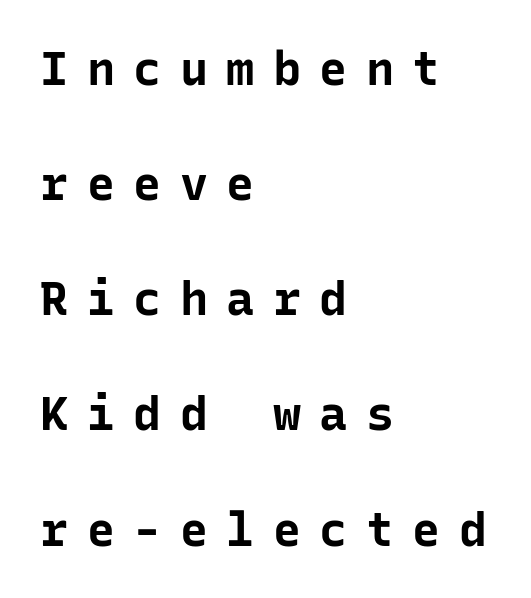
Q: Is the text bold? A: Yes.
Q: Is the text italic (slanted)? A: No, it is upright.
Q: Is the typeface a serif or a sans-serif typeface? A: Sans-serif.
Q: Is the text underlined? A: No.
Q: How is the paragraph aligned? A: Left-aligned.
Q: Is the spacing between letters normal or unusually wide? A: Unusually wide.
Q: Is the spacing between lines tight, normal or loose? A: Loose.
Q: Width (condensed, normal, or wide)? A: Normal.
Q: Stroke contrast? A: Low.
Q: x-height? A: Medium.
Q: Monospaced? A: Yes.
